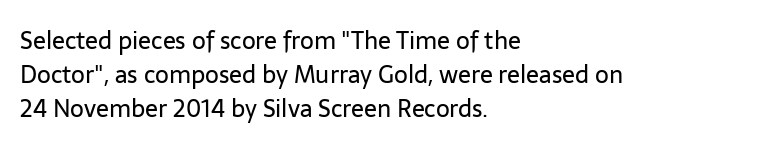
Q: Is the text bold? A: No.
Q: Is the text italic (slanted)? A: No, it is upright.
Q: Is the text underlined? A: No.
Q: How is the paragraph aligned? A: Left-aligned.
Q: Is the spacing between letters normal or unusually wide? A: Normal.
Q: Is the spacing between lines tight, normal or loose? A: Normal.
